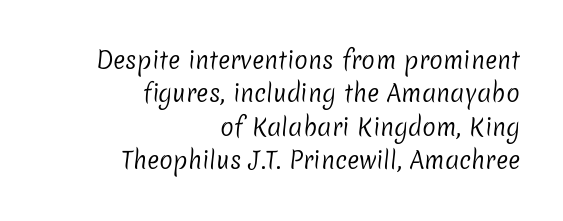
{"bold": "no", "underline": "no", "align": "right", "line_spacing": "normal", "line_spacing_ratio": 1.45, "letter_spacing": "normal", "letter_spacing_em": 0.0, "glyph_px": 23}
